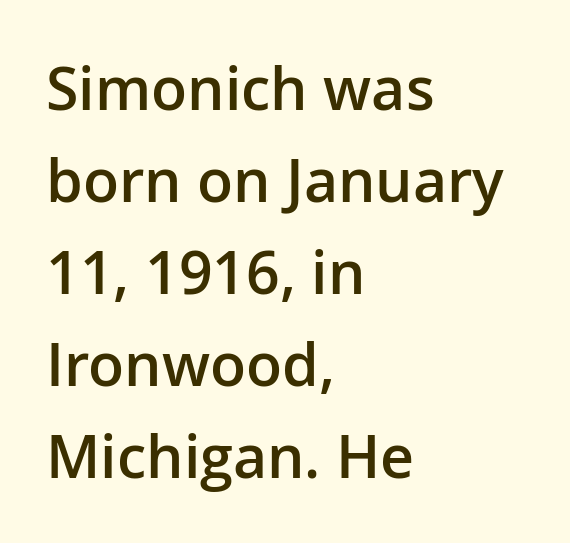
Q: Is the text bold? A: Semi-bold.
Q: Is the text italic (slanted)? A: No, it is upright.
Q: Is the typeface a serif or a sans-serif typeface? A: Sans-serif.
Q: Is the text underlined? A: No.
Q: How is the paragraph aligned? A: Left-aligned.
Q: Is the spacing between letters normal or unusually wide? A: Normal.
Q: Is the spacing between lines tight, normal or loose? A: Normal.
Q: Width (condensed, normal, or wide)? A: Normal.
Q: Stroke contrast? A: Low.
Q: x-height? A: Medium.
Q: Monospaced? A: No.
